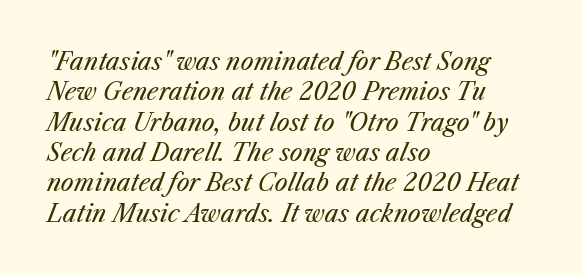
The rows are spaced the way most documents space them. The ragged edge is on the right, which tells us the setting is flush left. Tracking here is standard; glyphs follow each other at the usual distance. Check under the words: just untouched page. Emphasis-style slanted type is in use.
